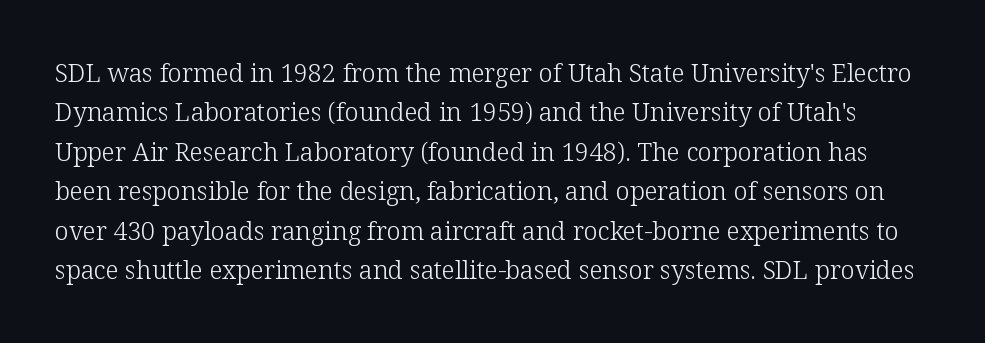
Observe the ordinary spacing: letters are neighbours, not strangers. Unlike italic type, these characters show no tilt at all. Words float on clear page, feet unadorned. Regular leading. Weight: regular or lighter.
